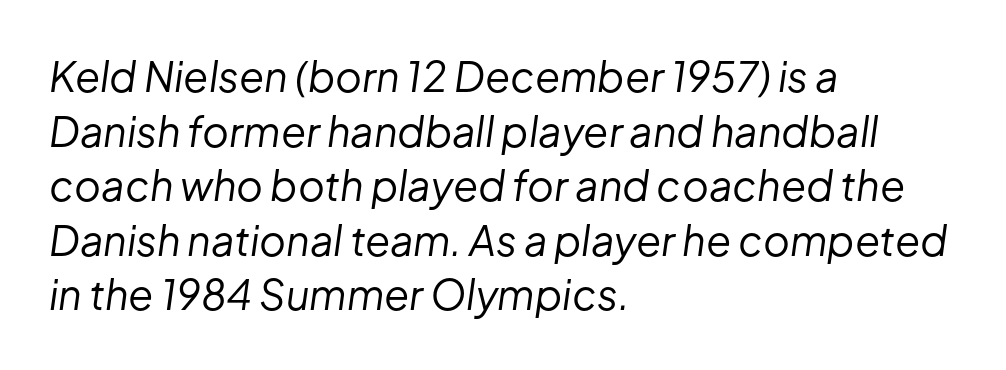
Q: Is the text bold? A: No.
Q: Is the text italic (slanted)? A: Yes, it leans right by about 8 degrees.
Q: Is the text underlined? A: No.
Q: How is the paragraph aligned? A: Left-aligned.
Q: Is the spacing between letters normal or unusually wide? A: Normal.
Q: Is the spacing between lines tight, normal or loose? A: Normal.
Q: Width (condensed, normal, or wide)? A: Normal.
Q: Stroke contrast? A: Low.
Q: x-height? A: Medium.
Q: Monospaced? A: No.
